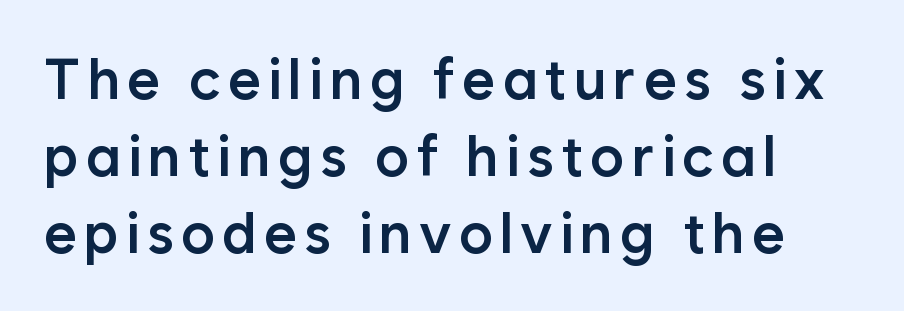
{"serif": "no", "italic": "no", "bold": "semi", "weight": "semibold", "width": "normal", "stroke_contrast": "low", "x_height": "medium", "monospaced": "no", "underline": "no", "align": "left", "line_spacing": "normal", "line_spacing_ratio": 1.35, "glyph_px": 57}
